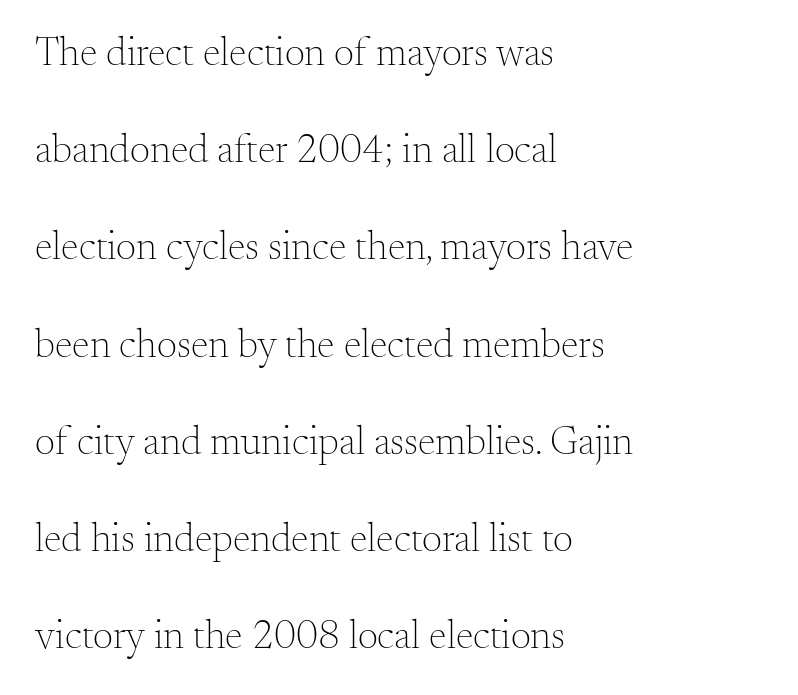
Q: Is the text bold? A: No.
Q: Is the text italic (slanted)? A: No, it is upright.
Q: Is the typeface a serif or a sans-serif typeface? A: Serif.
Q: Is the text underlined? A: No.
Q: How is the paragraph aligned? A: Left-aligned.
Q: Is the spacing between letters normal or unusually wide? A: Normal.
Q: Is the spacing between lines tight, normal or loose? A: Loose.
Q: Width (condensed, normal, or wide)? A: Normal.
Q: Stroke contrast? A: Medium.
Q: x-height? A: Small.
Q: Monospaced? A: No.
